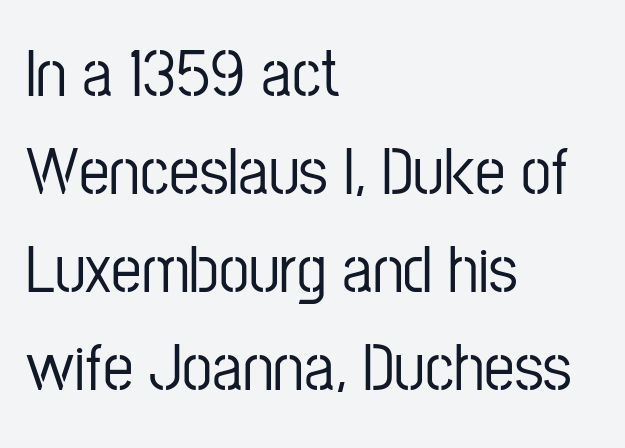
The image shows 68 px condensed sans-serif type, upright; set left-aligned, normal line spacing (1.44x), normal letter spacing, not underlined; low stroke contrast and a medium x-height.
